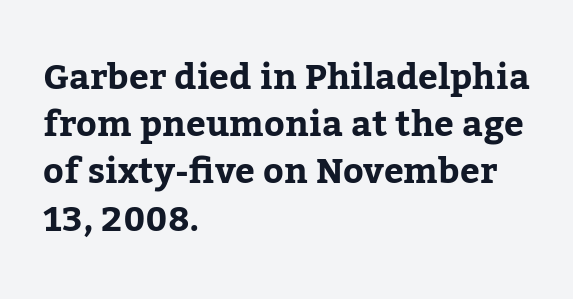
{"serif": "yes", "italic": "no", "width": "normal", "stroke_contrast": "low", "x_height": "medium", "monospaced": "no", "underline": "no", "align": "left", "line_spacing": "normal", "line_spacing_ratio": 1.35, "letter_spacing": "normal", "letter_spacing_em": 0.0, "glyph_px": 35}
